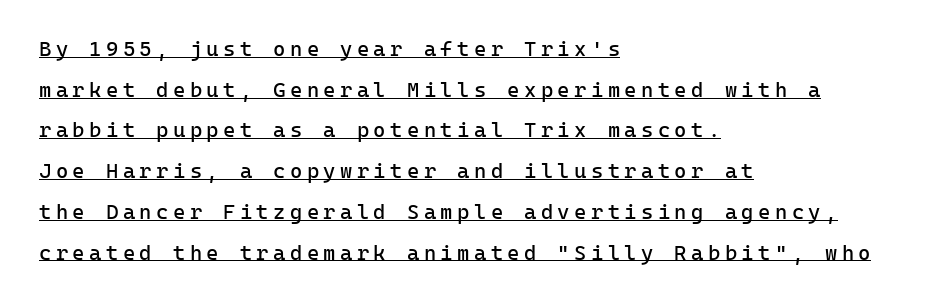
The image shows 21 px text type, upright; set left-aligned, loose line spacing (1.94x), unusually wide letter spacing (+0.21 em), underlined.
